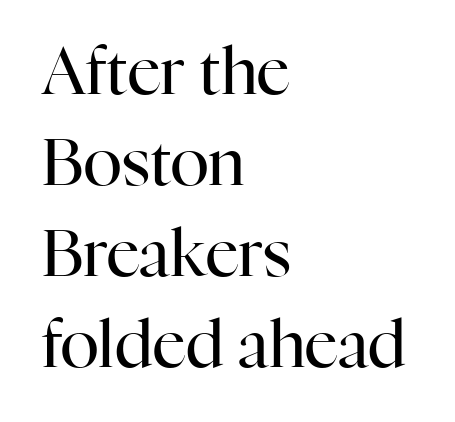
{"serif": "yes", "italic": "no", "bold": "no", "weight": "regular", "width": "normal", "stroke_contrast": "high", "x_height": "medium", "monospaced": "no", "underline": "no", "align": "left", "line_spacing": "normal", "line_spacing_ratio": 1.4, "letter_spacing": "normal", "letter_spacing_em": 0.0, "glyph_px": 65}
